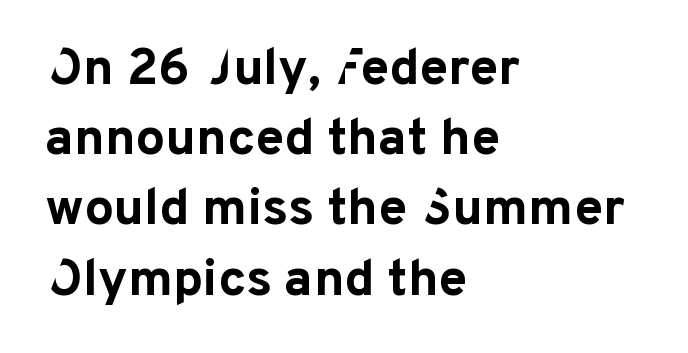
Q: Is the text bold? A: Yes.
Q: Is the text italic (slanted)? A: No, it is upright.
Q: Is the typeface a serif or a sans-serif typeface? A: Sans-serif.
Q: Is the text underlined? A: No.
Q: How is the paragraph aligned? A: Left-aligned.
Q: Is the spacing between letters normal or unusually wide? A: Normal.
Q: Is the spacing between lines tight, normal or loose? A: Normal.
Q: Width (condensed, normal, or wide)? A: Normal.
Q: Stroke contrast? A: Low.
Q: x-height? A: Medium.
Q: Monospaced? A: No.
